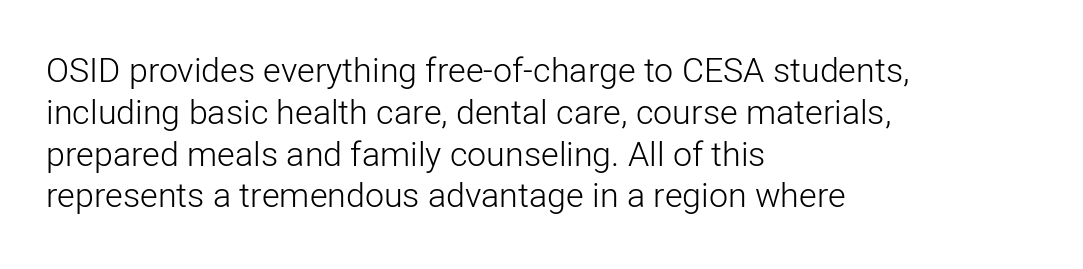
The image shows 34 px light sans-serif type, upright; set left-aligned, line spacing 1.23x, normal letter spacing, not underlined; low stroke contrast and a medium x-height.
